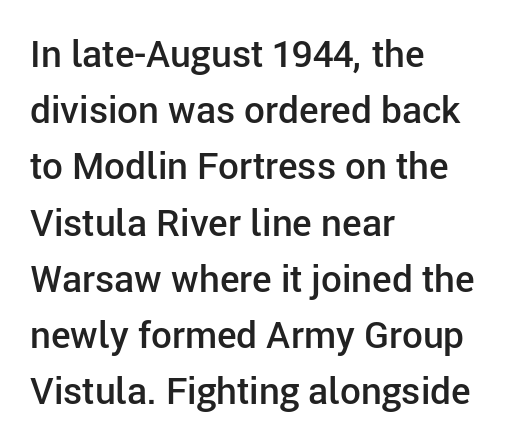
Note: no serifs on the glyphs. Vertically, the passage feels balanced, rows spaced as you'd expect. This rendering uses left alignment, leaving the right contour irregular. Does the weight exceed regular? Yes, but only to semibold.
